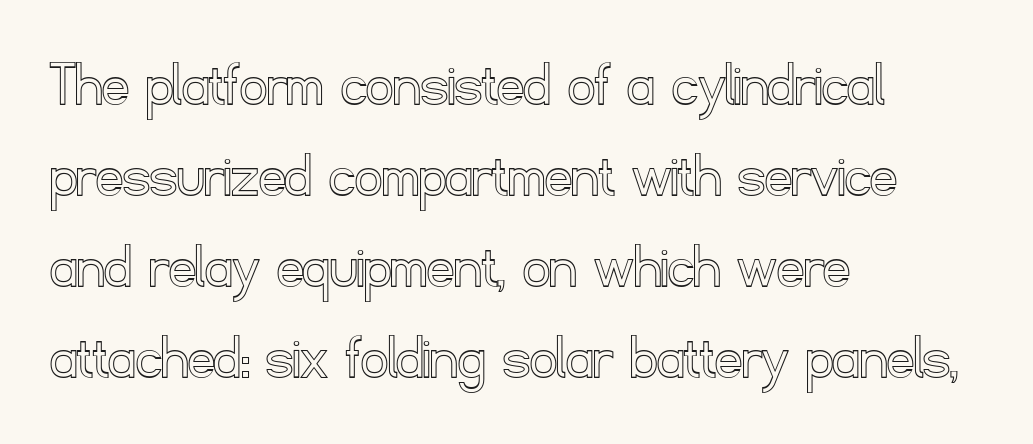
Typeset ragged right — the left edge is the straight one. This sample uses an upright cut, with every glyph sitting square on the baseline. Varying glyph widths throughout — classic text-font behaviour. The line texture is even and compact thanks to regular tracking. Descender tails drop into unmarked territory.
